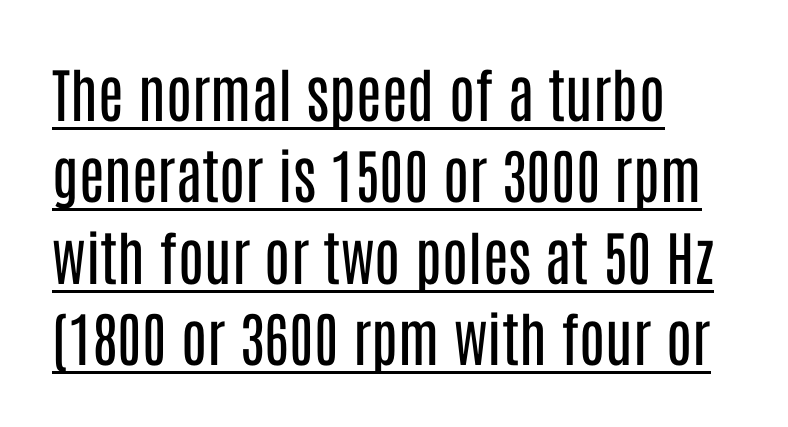
{"serif": "no", "italic": "no", "bold": "no", "weight": "regular", "width": "condensed", "stroke_contrast": "low", "x_height": "large", "monospaced": "no", "underline": "yes", "align": "left", "line_spacing": "normal", "line_spacing_ratio": 1.38, "letter_spacing": "normal", "letter_spacing_em": 0.0, "glyph_px": 59}
